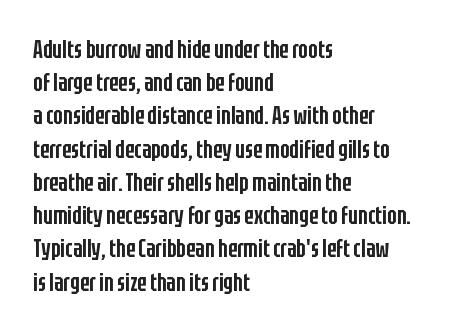
The image shows 25 px text type, upright; set left-aligned, normal line spacing (1.33x), normal letter spacing, not underlined.
